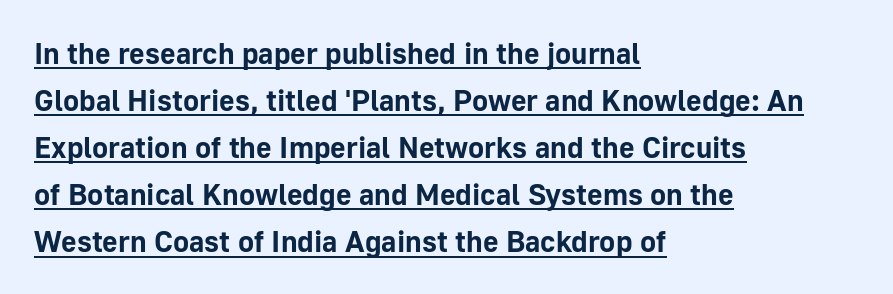
Caption: bold face, heavy strokes. Posture: straight, roman, zero tilt. Spacing verdict: proportional, widths tailored to each character. Default kerning and tracking; the words read as compact shapes.
